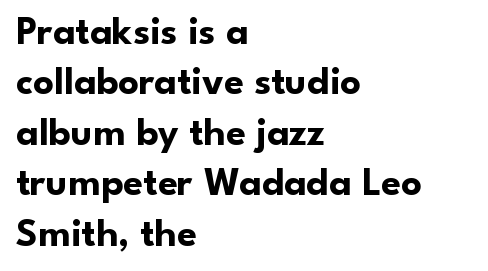
The image shows 40 px bold sans-serif type, upright; set left-aligned, normal line spacing (1.26x), normal letter spacing, not underlined; low stroke contrast and a small x-height.
